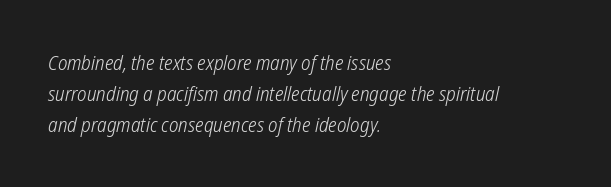
The image shows 20 px text type; set left-aligned, normal line spacing (1.56x), normal letter spacing, not underlined.
